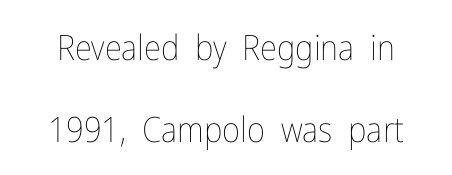
Think of a printed novel: that variable character pitch is what you see here. The cut favours lightness, reaching ordinary text weight at its darkest. No italicization has been applied; the sample stays upright. Notice the wide empty band between every row — that's loose leading. Nobody touched the tracking dial on this one. Nobody drew a line under any word here.
